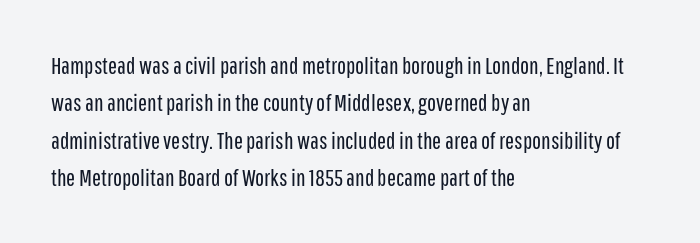
The image shows 24 px text type, upright; set left-aligned, normal line spacing (1.56x), normal letter spacing, not underlined.
